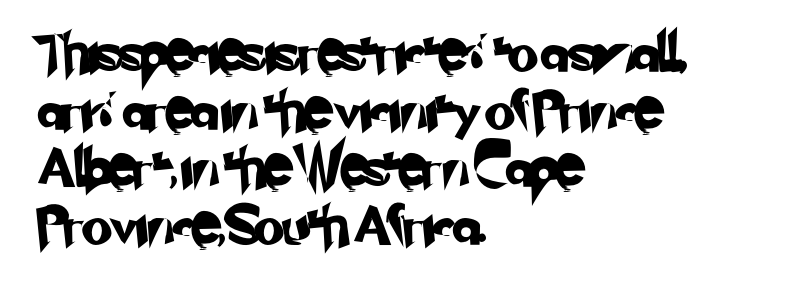
{"serif": "no", "width": "normal", "stroke_contrast": "low", "x_height": "small", "monospaced": "no", "underline": "no", "align": "left", "line_spacing": "normal", "line_spacing_ratio": 1.48, "letter_spacing": "normal", "letter_spacing_em": 0.0, "glyph_px": 39}
